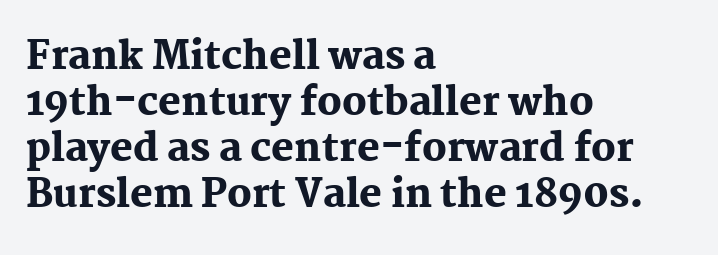
Serif or sans? Serif — the stroke terminals have little feet. Character widths vary here, with narrow letters taking less room than wide ones. These lines were composed using upright roman letters. A bare baseline throughout the passage. Where is the straight margin? On the left.
